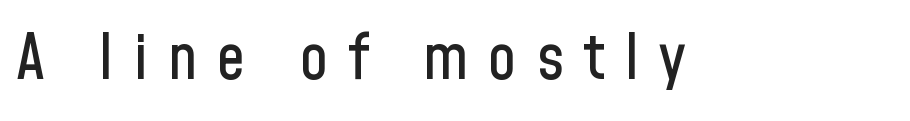
Q: Is the text italic (slanted)? A: No, it is upright.
Q: Is the typeface a serif or a sans-serif typeface? A: Sans-serif.
Q: Is the text underlined? A: No.
Q: Is the spacing between letters normal or unusually wide? A: Unusually wide.
Q: Width (condensed, normal, or wide)? A: Condensed.
Q: Stroke contrast? A: Low.
Q: x-height? A: Medium.
Q: Monospaced? A: No.
